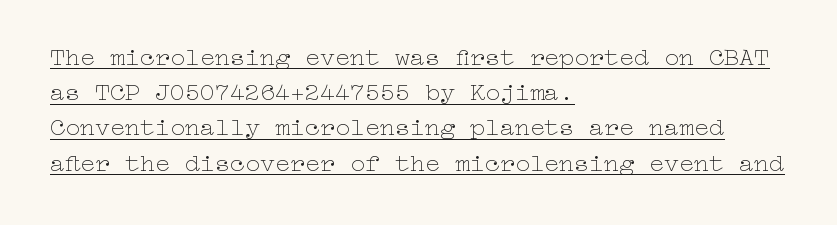
{"italic": "no", "bold": "no", "underline": "yes", "align": "left", "line_spacing": "normal", "line_spacing_ratio": 1.41, "letter_spacing": "normal", "letter_spacing_em": 0.0, "glyph_px": 25}
